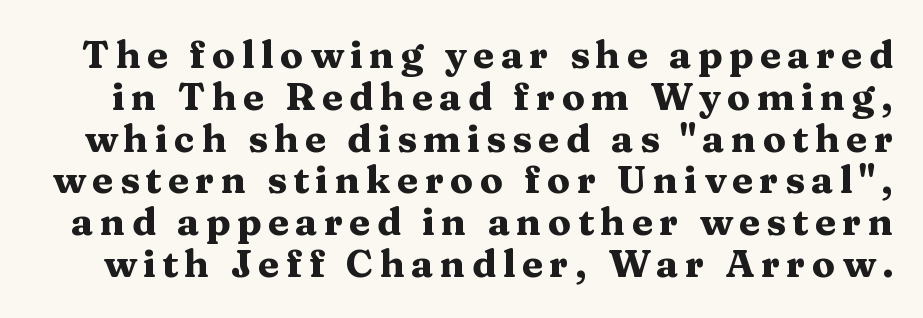
Q: Is the text bold? A: Yes.
Q: Is the text italic (slanted)? A: No, it is upright.
Q: Is the typeface a serif or a sans-serif typeface? A: Serif.
Q: Is the text underlined? A: No.
Q: Is the spacing between lines tight, normal or loose? A: Tight.
Q: Width (condensed, normal, or wide)? A: Wide.
Q: Stroke contrast? A: Medium.
Q: x-height? A: Medium.
Q: Monospaced? A: No.
